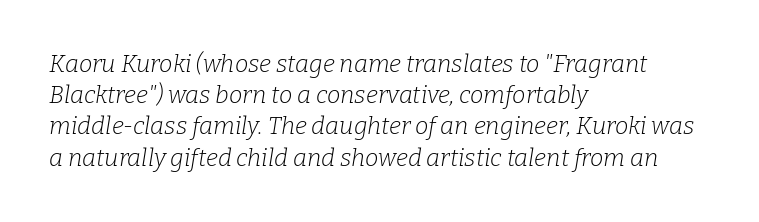
{"italic": "yes", "lean": "right", "slant_degrees": 9, "bold": "no", "underline": "no", "align": "left", "line_spacing": "normal", "line_spacing_ratio": 1.3, "letter_spacing": "normal", "letter_spacing_em": 0.0, "glyph_px": 24}
